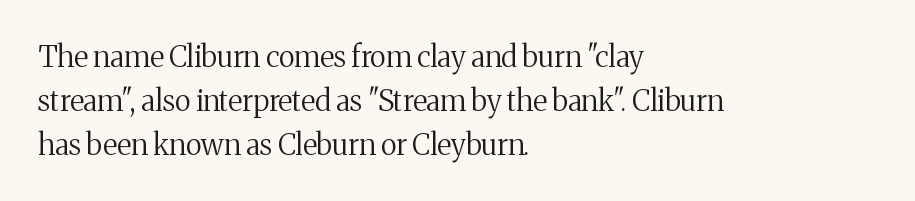
The image shows 29 px regular-weight serif type, upright; set left-aligned, normal line spacing (1.51x), normal letter spacing, not underlined; medium stroke contrast and a medium x-height.
